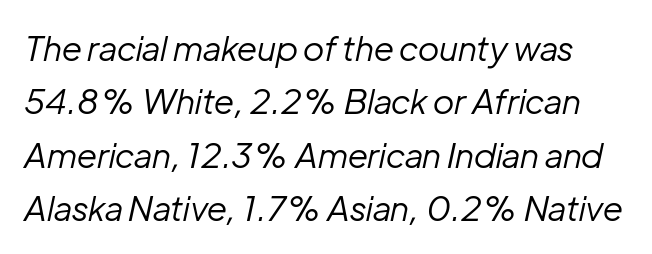
Q: Is the text bold? A: No.
Q: Is the text italic (slanted)? A: Yes, it leans right by about 12 degrees.
Q: Is the text underlined? A: No.
Q: Is the spacing between letters normal or unusually wide? A: Normal.
Q: Is the spacing between lines tight, normal or loose? A: Normal.
Q: Width (condensed, normal, or wide)? A: Normal.
Q: Stroke contrast? A: Low.
Q: x-height? A: Medium.
Q: Monospaced? A: No.
